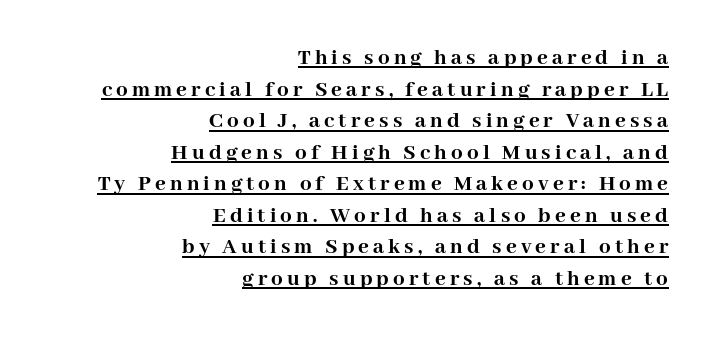
The image shows 23 px bold type, upright; set right-aligned, normal line spacing (1.37x), underlined.
